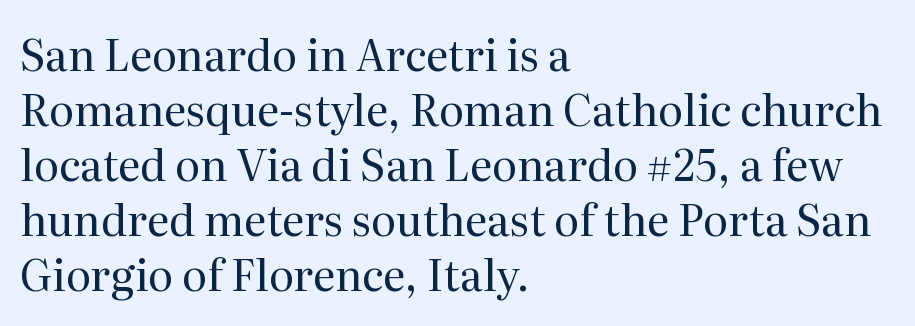
The image shows 43 px regular-weight serif type, upright; set left-aligned, normal line spacing (1.28x), normal letter spacing, not underlined; medium stroke contrast and a medium x-height.
